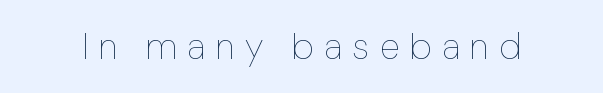
The image shows 37 px thin type, upright; set unusually wide letter spacing (+0.28 em), not underlined; low stroke contrast and a medium x-height.
